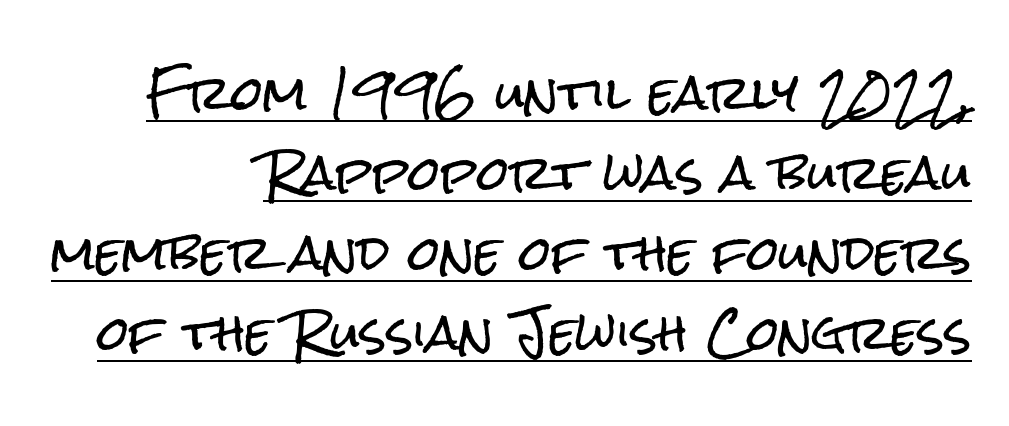
Q: Is the text italic (slanted)? A: No, it is upright.
Q: Is the typeface a serif or a sans-serif typeface? A: Sans-serif.
Q: Is the text underlined? A: Yes.
Q: How is the paragraph aligned? A: Right-aligned.
Q: Is the spacing between letters normal or unusually wide? A: Normal.
Q: Width (condensed, normal, or wide)? A: Condensed.
Q: Stroke contrast? A: Low.
Q: x-height? A: Medium.
Q: Monospaced? A: No.
